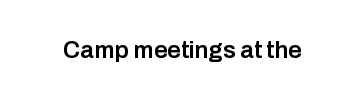
{"italic": "no", "bold": "semi", "underline": "no", "letter_spacing": "normal", "letter_spacing_em": 0.0, "glyph_px": 24}
